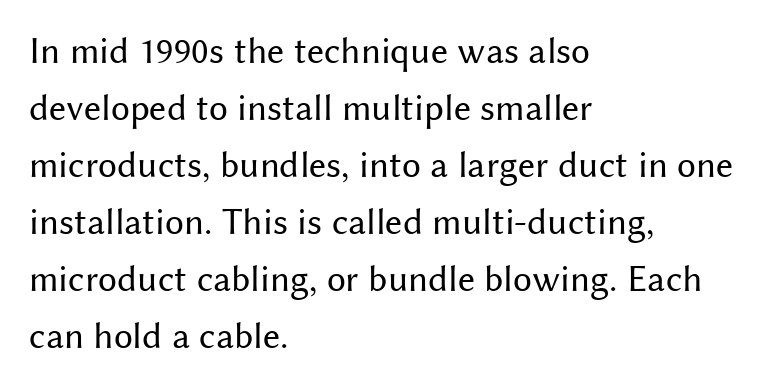
{"serif": "no", "italic": "no", "bold": "no", "weight": "regular", "width": "normal", "stroke_contrast": "medium", "x_height": "medium", "monospaced": "no", "underline": "no", "align": "left", "line_spacing": "normal", "line_spacing_ratio": 1.5, "letter_spacing": "normal", "letter_spacing_em": 0.0, "glyph_px": 38}
